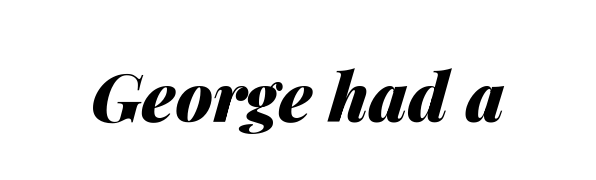
The image shows 67 px heavy type, italic (leaning right); set normal letter spacing, not underlined; medium stroke contrast and a medium x-height.
